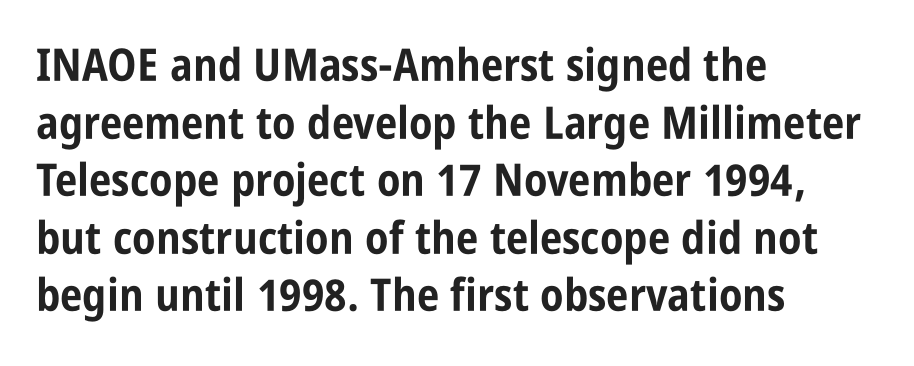
The image shows 45 px bold, condensed sans-serif type, upright; set left-aligned, normal line spacing (1.28x), normal letter spacing, not underlined; low stroke contrast and a large x-height.
